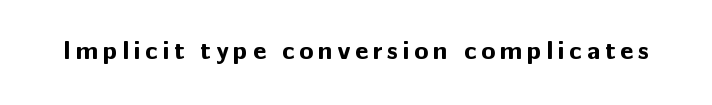
Q: Is the text bold? A: Yes.
Q: Is the text italic (slanted)? A: No, it is upright.
Q: Is the text underlined? A: No.
